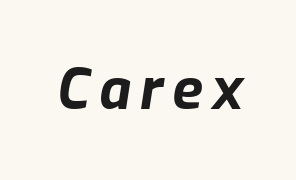
Q: Is the text bold? A: Yes.
Q: Is the text italic (slanted)? A: Yes, it leans right by about 9 degrees.
Q: Is the text underlined? A: No.
Q: Width (condensed, normal, or wide)? A: Normal.
Q: Stroke contrast? A: Low.
Q: x-height? A: Medium.
Q: Monospaced? A: No.
